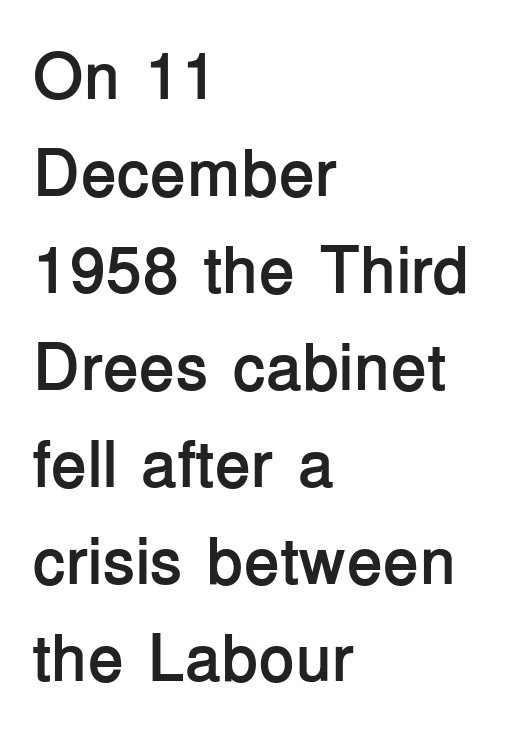
{"serif": "no", "italic": "no", "bold": "yes", "weight": "semibold", "width": "normal", "stroke_contrast": "low", "x_height": "medium", "monospaced": "no", "underline": "no", "align": "left", "line_spacing": "normal", "line_spacing_ratio": 1.47, "letter_spacing": "normal", "letter_spacing_em": 0.0, "glyph_px": 66}
